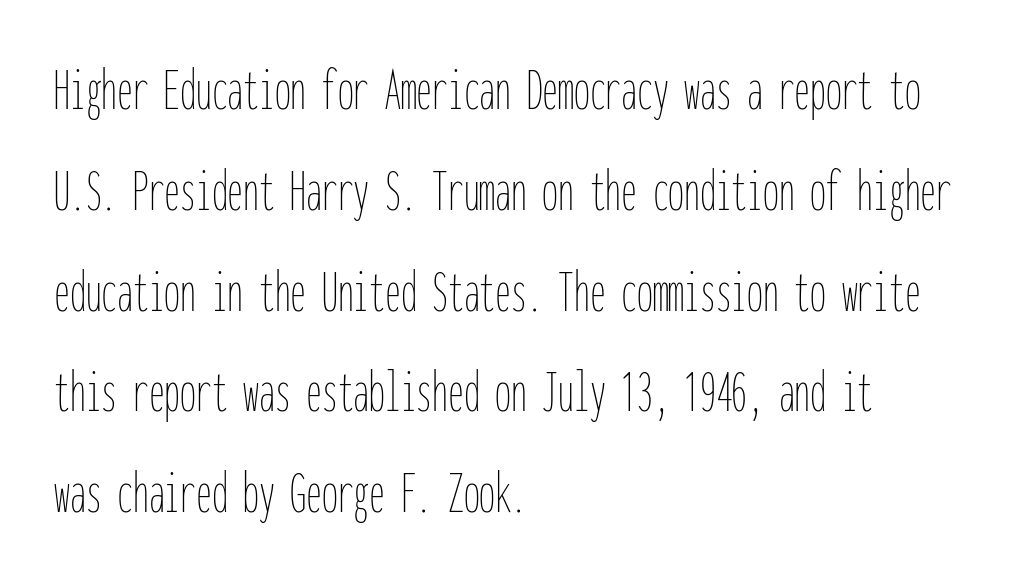
Q: Is the text bold? A: No.
Q: Is the text italic (slanted)? A: No, it is upright.
Q: Is the text underlined? A: No.
Q: How is the paragraph aligned? A: Left-aligned.
Q: Is the spacing between letters normal or unusually wide? A: Normal.
Q: Is the spacing between lines tight, normal or loose? A: Normal.
Q: Width (condensed, normal, or wide)? A: Condensed.
Q: Stroke contrast? A: Low.
Q: x-height? A: Medium.
Q: Monospaced? A: Yes.
